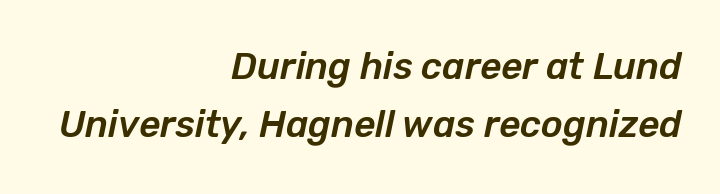
{"italic": "yes", "lean": "right", "slant_degrees": 12, "width": "normal", "stroke_contrast": "low", "x_height": "medium", "monospaced": "no", "underline": "no", "align": "right", "line_spacing": "normal", "line_spacing_ratio": 1.56, "letter_spacing": "normal", "letter_spacing_em": 0.0, "glyph_px": 37}
